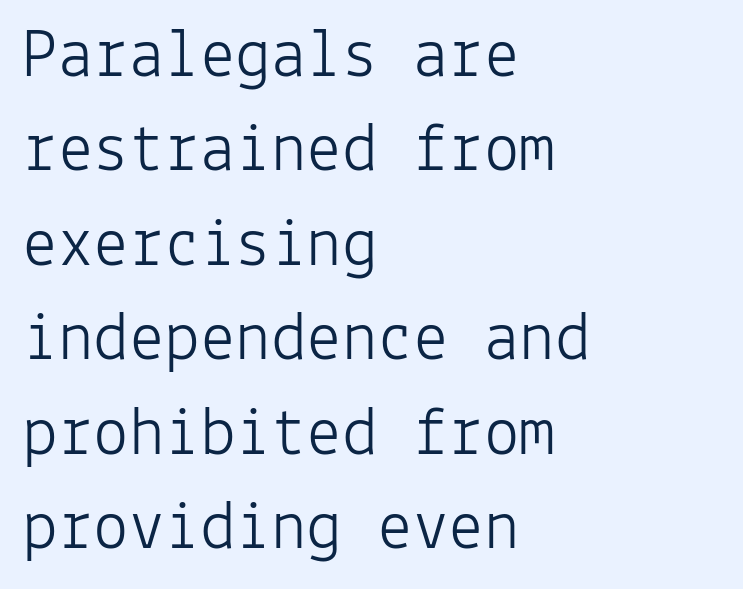
Every character sits straight up, as roman type does. The strokes carry an ordinary text weight at most. Type without underlining. The lines in this sample share a left origin and differ only in where they stop. Each letter's strokes conclude bluntly, with no projecting serifs.
